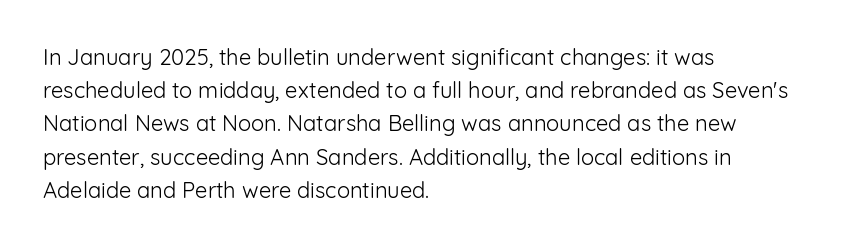
Q: Is the text bold? A: No.
Q: Is the text italic (slanted)? A: No, it is upright.
Q: Is the text underlined? A: No.
Q: How is the paragraph aligned? A: Left-aligned.
Q: Is the spacing between letters normal or unusually wide? A: Normal.
Q: Is the spacing between lines tight, normal or loose? A: Normal.
